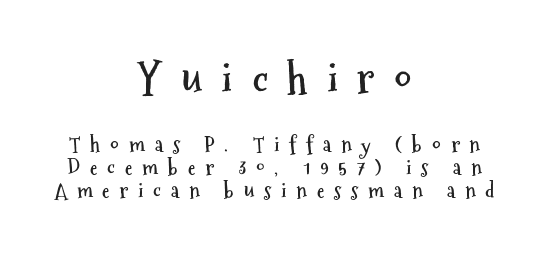
Q: Is the text bold? A: Yes.
Q: Is the text italic (slanted)? A: No, it is upright.
Q: Is the typeface a serif or a sans-serif typeface? A: Sans-serif.
Q: Is the text underlined? A: No.
Q: How is the paragraph aligned? A: Centered.
Q: Is the spacing between letters normal or unusually wide? A: Unusually wide.
Q: Is the spacing between lines tight, normal or loose? A: Tight.
Q: Which block of text is set in a larger size, the first (top) or the second (bottom)? A: The first (top) one.
Q: Width (condensed, normal, or wide)? A: Condensed.
Q: Stroke contrast? A: Medium.
Q: x-height? A: Medium.
Q: Monospaced? A: No.
